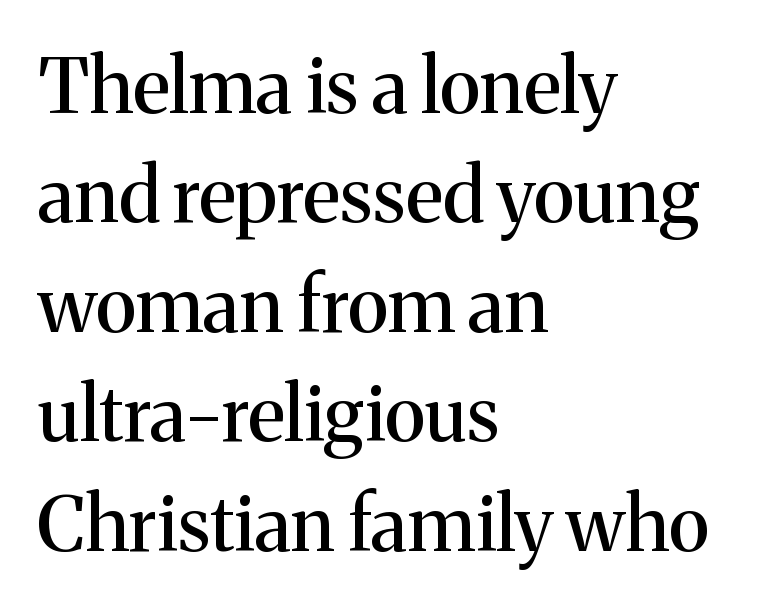
{"serif": "yes", "italic": "no", "width": "normal", "stroke_contrast": "medium", "x_height": "medium", "monospaced": "no", "underline": "no", "align": "left", "line_spacing": "normal", "line_spacing_ratio": 1.44, "letter_spacing": "normal", "letter_spacing_em": 0.0, "glyph_px": 76}
